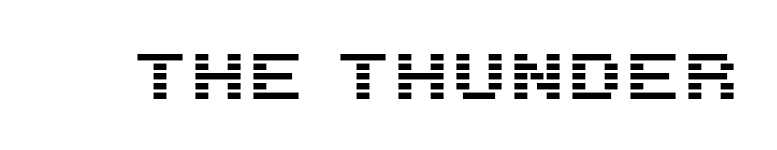
Q: Is the text italic (slanted)? A: No, it is upright.
Q: Is the typeface a serif or a sans-serif typeface? A: Sans-serif.
Q: Is the text underlined? A: No.
Q: Is the spacing between letters normal or unusually wide? A: Normal.
Q: Width (condensed, normal, or wide)? A: Normal.
Q: Stroke contrast? A: Medium.
Q: x-height? A: Large.
Q: Monospaced? A: No.
